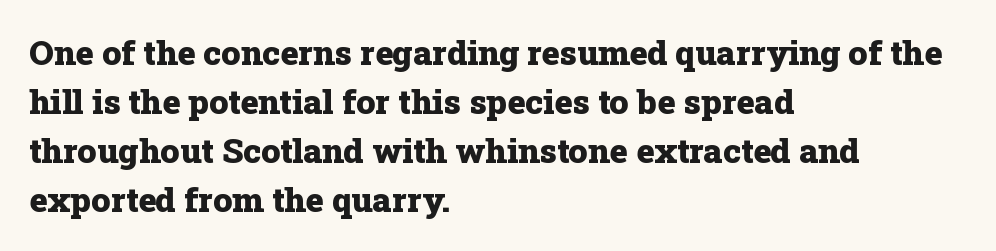
{"serif": "yes", "italic": "no", "bold": "yes", "weight": "heavy", "width": "normal", "stroke_contrast": "low", "x_height": "medium", "monospaced": "no", "underline": "no", "align": "left", "line_spacing": "normal", "line_spacing_ratio": 1.44, "letter_spacing": "normal", "letter_spacing_em": 0.0, "glyph_px": 34}
